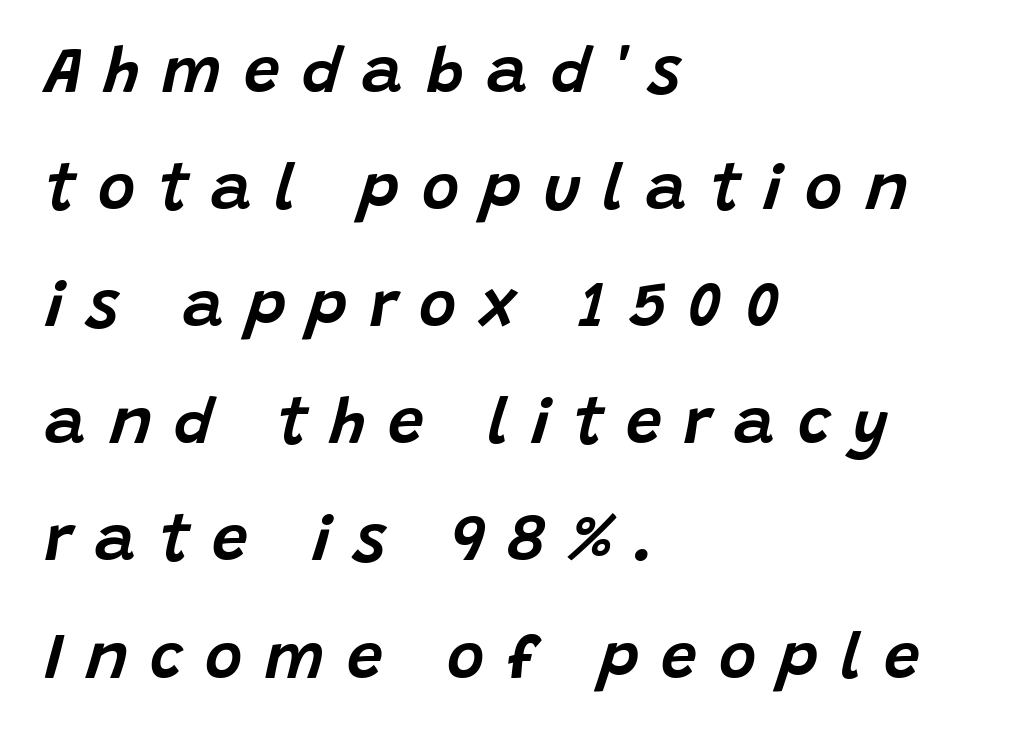
The image shows 64 px text type, italic (leaning right); set left-aligned, line spacing 1.83x, unusually wide letter spacing (+0.35 em), not underlined; low stroke contrast and a large x-height.
